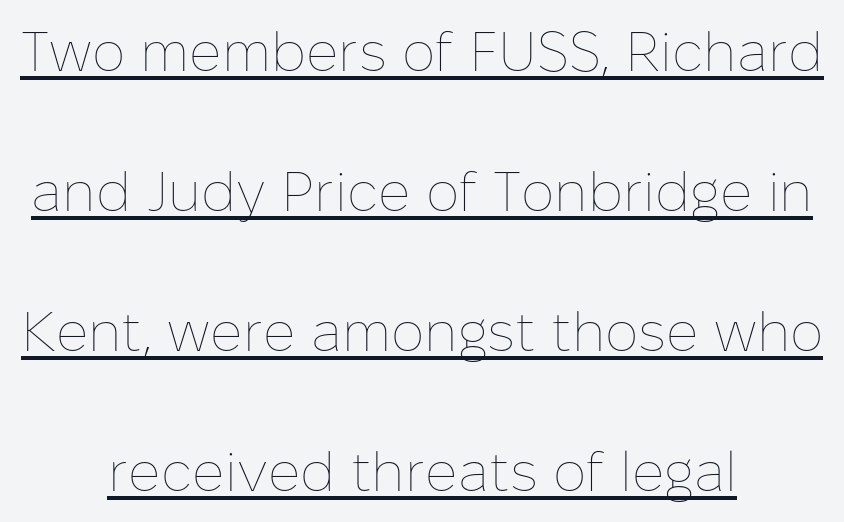
Tracking value appears to be zero — textbook default spacing. Is there any slant? The stems are plumb. Vertical spacing — loose. Compared with a typical body face, this is equally light or lighter still. The glyphs are accompanied by a horizontal stroke just below them. A student would call this center alignment; a typographer would say set centered.
